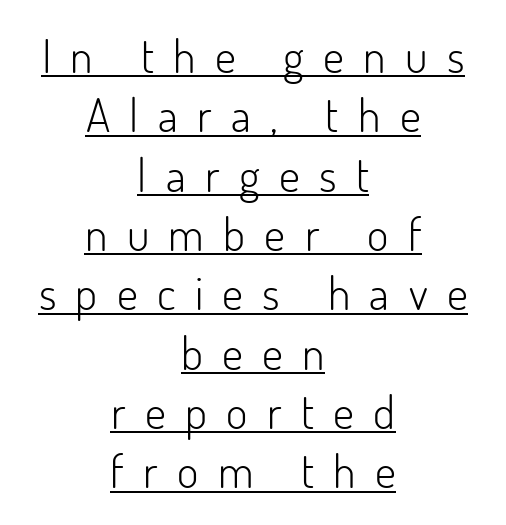
The image shows 46 px light sans-serif type, upright; set centered, normal line spacing (1.29x), unusually wide letter spacing (+0.42 em), underlined; low stroke contrast and a small x-height.
